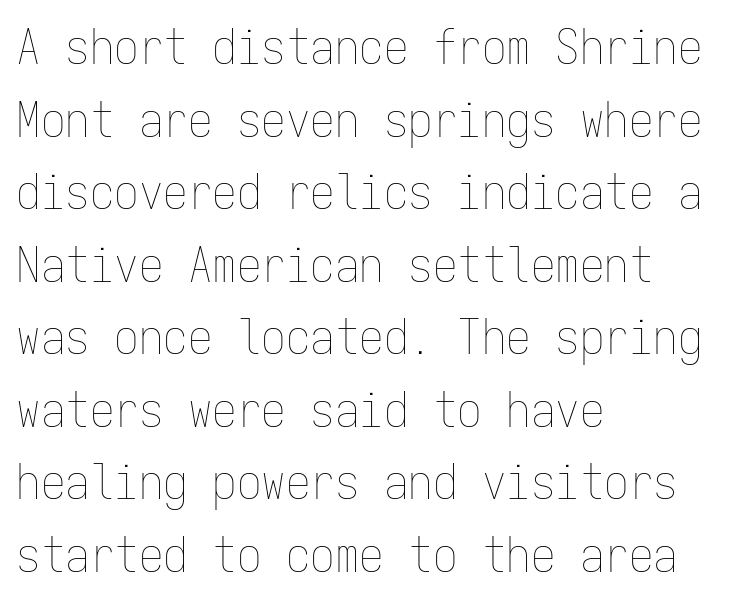
{"italic": "no", "bold": "no", "weight": "thin", "width": "condensed", "stroke_contrast": "low", "x_height": "medium", "monospaced": "yes", "underline": "no", "align": "left", "line_spacing": "normal", "line_spacing_ratio": 1.48, "letter_spacing": "normal", "letter_spacing_em": 0.0, "glyph_px": 49}
